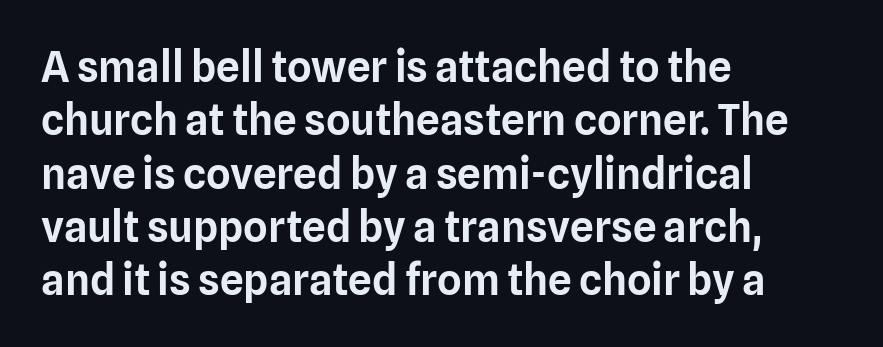
The designer left line spacing at the default. Letter spacing: default. Quick note: underline off. Notice how the stems are strictly vertical — no italics here. The passage shown is typed in a proportional face where columns would drift. The passage shown is typeset with a sans-serif family.
